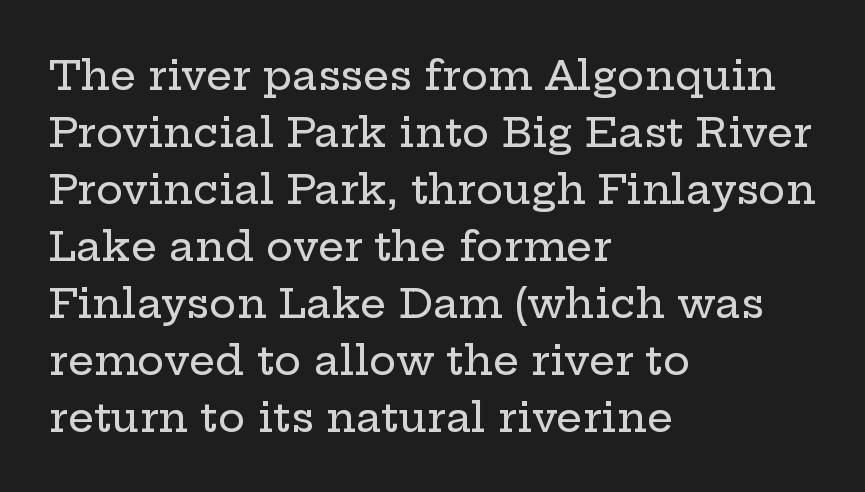
{"serif": "yes", "italic": "no", "width": "wide", "stroke_contrast": "low", "x_height": "medium", "monospaced": "no", "underline": "no", "align": "left", "line_spacing": "normal", "line_spacing_ratio": 1.39, "letter_spacing": "normal", "letter_spacing_em": 0.0, "glyph_px": 41}
